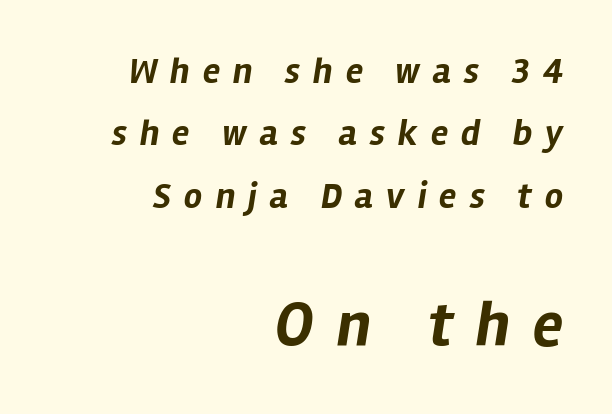
{"italic": "yes", "lean": "right", "slant_degrees": 12, "bold": "yes", "weight": "bold", "width": "normal", "stroke_contrast": "low", "x_height": "medium", "monospaced": "no", "underline": "no", "align": "right", "line_spacing_ratio": 1.73, "letter_spacing": "wide", "letter_spacing_em": 0.36, "larger_block": "second", "size_ratio": 1.75, "glyph_px": 63}
